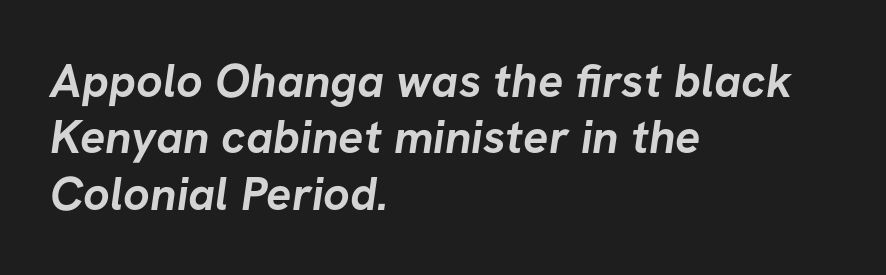
{"serif": "no", "bold": "yes", "weight": "semibold", "width": "normal", "stroke_contrast": "low", "x_height": "medium", "monospaced": "no", "underline": "no", "align": "left", "line_spacing_ratio": 1.2, "letter_spacing": "normal", "letter_spacing_em": 0.0, "glyph_px": 47}
